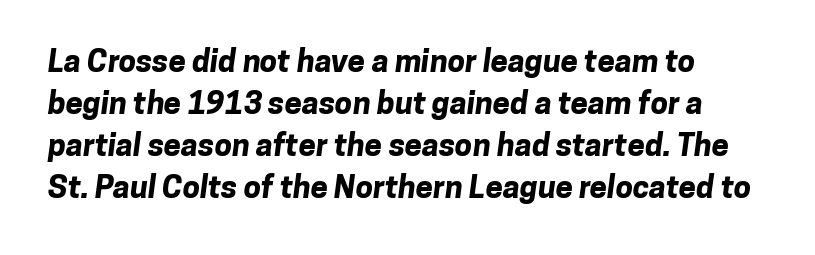
Q: Is the text bold? A: Yes.
Q: Is the typeface a serif or a sans-serif typeface? A: Sans-serif.
Q: Is the text underlined? A: No.
Q: Is the spacing between letters normal or unusually wide? A: Normal.
Q: Is the spacing between lines tight, normal or loose? A: Normal.
Q: Width (condensed, normal, or wide)? A: Normal.
Q: Stroke contrast? A: Low.
Q: x-height? A: Medium.
Q: Monospaced? A: No.
